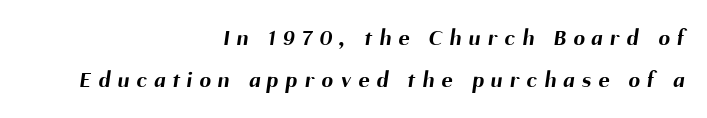
{"bold": "yes", "underline": "no", "align": "right", "line_spacing_ratio": 1.81, "letter_spacing": "wide", "letter_spacing_em": 0.32, "glyph_px": 23}
